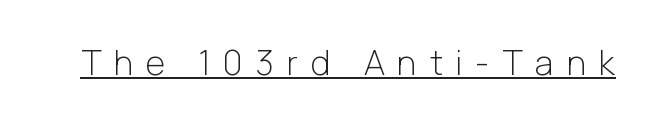
{"serif": "no", "italic": "no", "bold": "no", "weight": "light", "width": "normal", "stroke_contrast": "low", "x_height": "medium", "monospaced": "no", "underline": "yes", "letter_spacing": "wide", "letter_spacing_em": 0.38, "glyph_px": 34}
